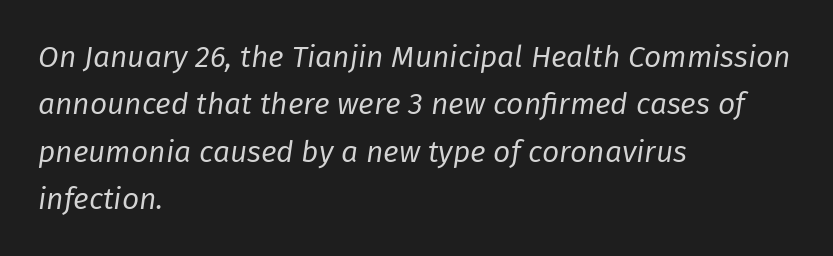
Descender tails drop into unmarked territory. These glyphs show unthickened strokes, regular width or finer. You could call the tracking neutral — neither tight nor loose. If you measured baseline to baseline, you'd find a middling distance.
